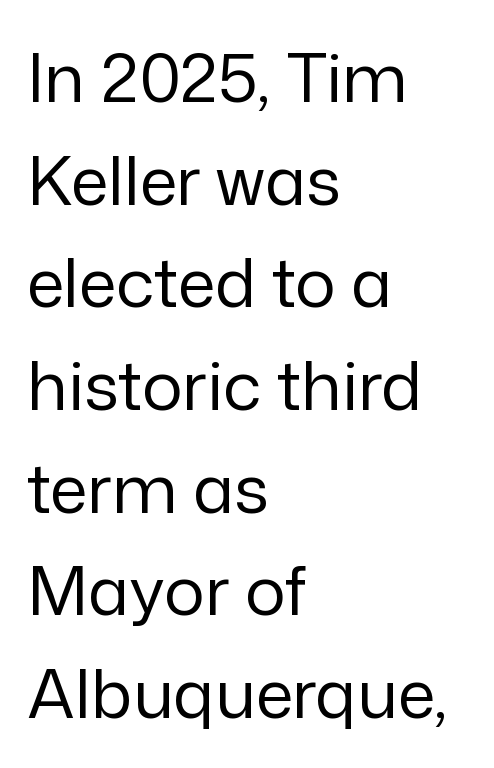
The zone under the glyphs is completely vacant. The rows are spaced the way most documents space them. The type sits square on the baseline with zero lean. The paragraph shown leans on its left margin.
